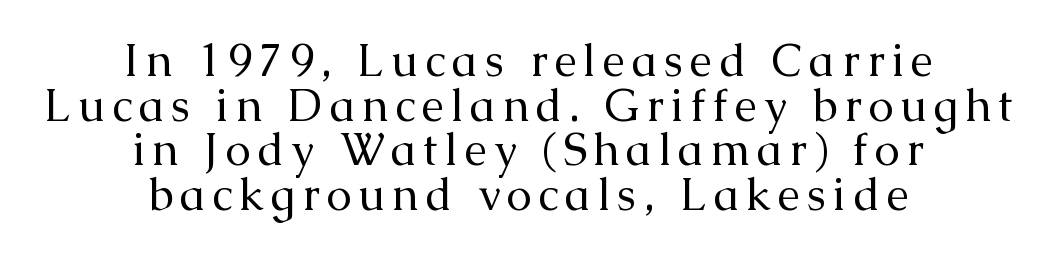
{"serif": "yes", "italic": "no", "bold": "no", "weight": "regular", "width": "normal", "stroke_contrast": "medium", "x_height": "medium", "monospaced": "no", "underline": "no", "align": "center", "line_spacing": "tight", "line_spacing_ratio": 0.99, "glyph_px": 45}
